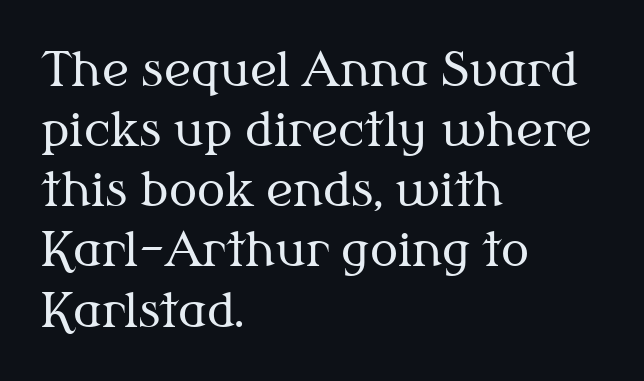
Glyph-to-glyph distance matches everyday printed text. Varying glyph widths throughout — classic text-font behaviour. The type family on display is of the serif kind. Line starts are locked; line ends wander. This sample uses an upright cut, with every glyph sitting square on the baseline. No chunkiness to these letters — they're not bold.
